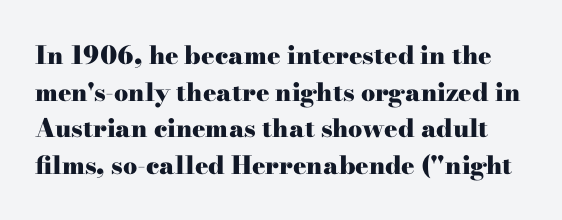
Q: Is the text bold? A: Yes.
Q: Is the text italic (slanted)? A: No, it is upright.
Q: Is the text underlined? A: No.
Q: Is the spacing between letters normal or unusually wide? A: Normal.
Q: Is the spacing between lines tight, normal or loose? A: Normal.
